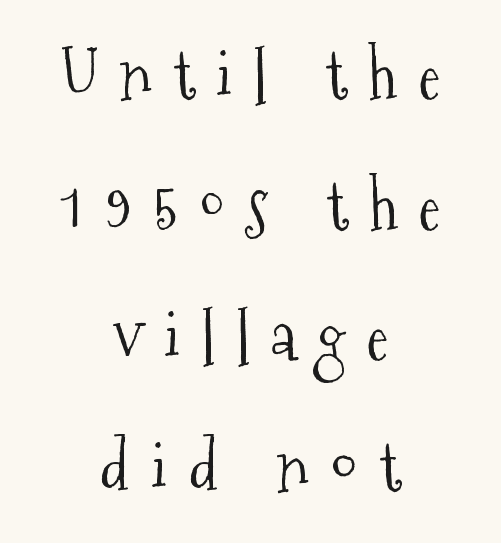
Decoration check: the copy has no underline. Each new line begins a long way beneath the previous one. The face used here is proportionally spaced, like ordinary book or web type. Stems and bowls with no extra thickness — not bold. How are the letters spaced? Widely, with obvious added tracking. These lines were composed using upright roman letters.
